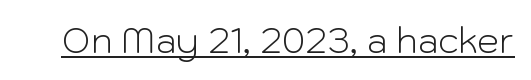
Q: Is the text bold? A: No.
Q: Is the text italic (slanted)? A: No, it is upright.
Q: Is the typeface a serif or a sans-serif typeface? A: Sans-serif.
Q: Is the text underlined? A: Yes.
Q: Is the spacing between letters normal or unusually wide? A: Normal.
Q: Width (condensed, normal, or wide)? A: Normal.
Q: Stroke contrast? A: Low.
Q: x-height? A: Medium.
Q: Monospaced? A: No.
